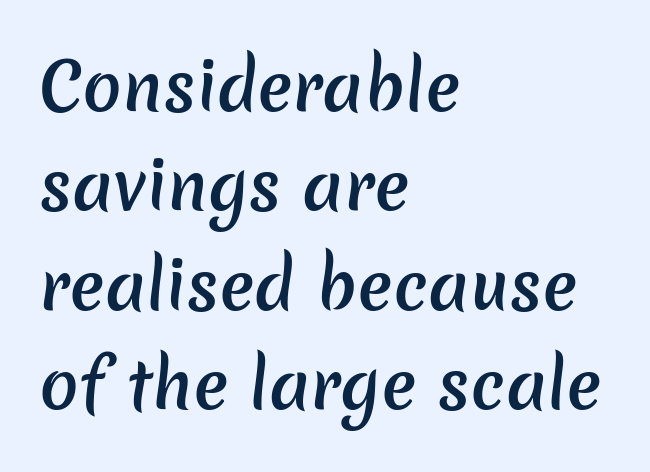
The image shows 65 px semibold sans-serif type; set left-aligned, normal line spacing (1.53x), normal letter spacing, not underlined; low stroke contrast and a medium x-height.
